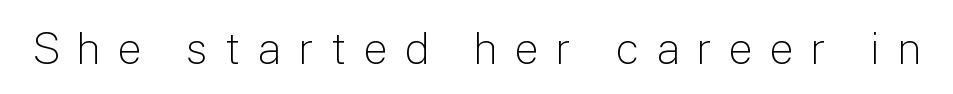
The face used here is proportionally spaced, like ordinary book or web type. Is the type heavy? It reads as light-to-regular instead. Upright lettering throughout. Underlining? Definitely not there.
